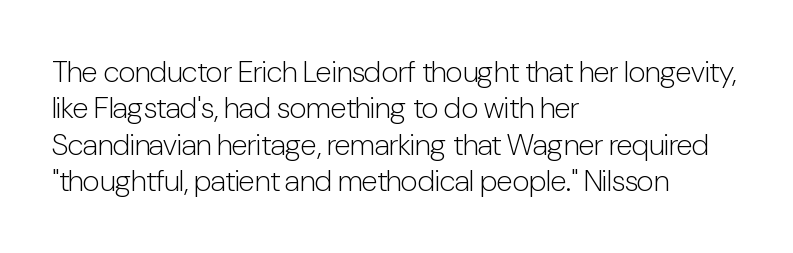
Q: Is the text bold? A: No.
Q: Is the text italic (slanted)? A: No, it is upright.
Q: Is the typeface a serif or a sans-serif typeface? A: Sans-serif.
Q: Is the text underlined? A: No.
Q: How is the paragraph aligned? A: Left-aligned.
Q: Is the spacing between letters normal or unusually wide? A: Normal.
Q: Width (condensed, normal, or wide)? A: Condensed.
Q: Stroke contrast? A: Low.
Q: x-height? A: Medium.
Q: Monospaced? A: No.
